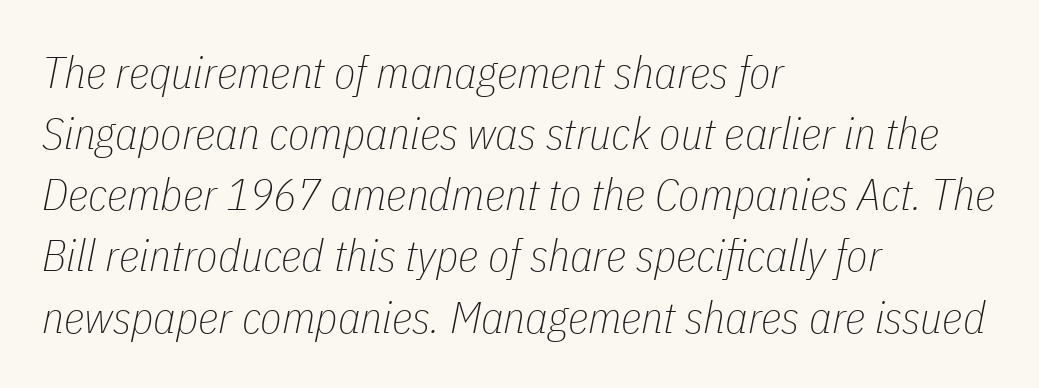
Underline: absent. Is this a fixed-width face? No — the glyphs have proportional, varying widths. There's an unmistakable incline to the writing here. No heavy texture on the line: the type isn't bold. The leading is moderate, giving the passage an even texture.
